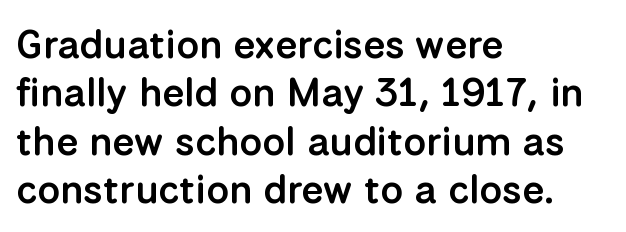
Q: Is the text bold? A: Semi-bold.
Q: Is the text italic (slanted)? A: No, it is upright.
Q: Is the typeface a serif or a sans-serif typeface? A: Sans-serif.
Q: Is the text underlined? A: No.
Q: How is the paragraph aligned? A: Left-aligned.
Q: Is the spacing between letters normal or unusually wide? A: Normal.
Q: Width (condensed, normal, or wide)? A: Normal.
Q: Stroke contrast? A: Low.
Q: x-height? A: Medium.
Q: Monospaced? A: No.
